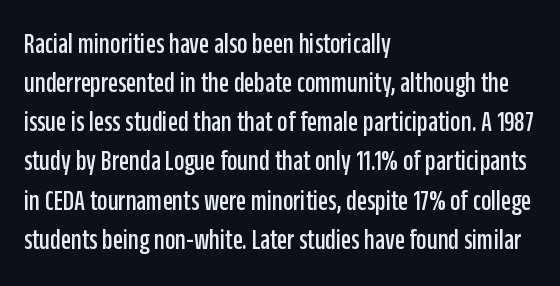
The image shows 29 px condensed sans-serif type, upright; set left-aligned, normal line spacing (1.35x), normal letter spacing, not underlined; low stroke contrast and a large x-height.
